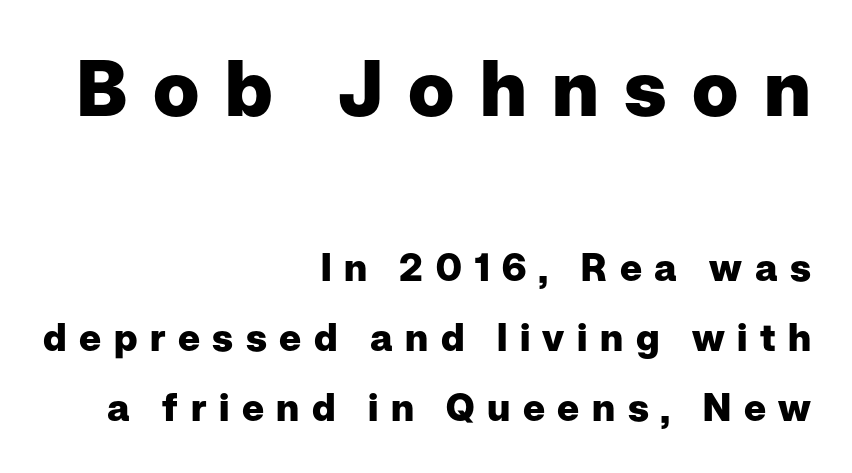
{"serif": "no", "italic": "no", "bold": "yes", "weight": "heavy", "width": "normal", "stroke_contrast": "low", "x_height": "medium", "monospaced": "no", "underline": "no", "align": "right", "line_spacing_ratio": 1.84, "letter_spacing": "wide", "letter_spacing_em": 0.33, "larger_block": "first", "size_ratio": 2.03, "glyph_px": 77}
